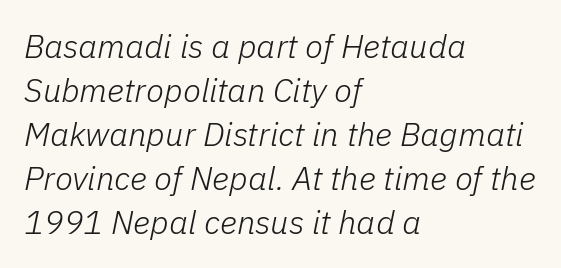
Q: Is the text bold? A: No.
Q: Is the text italic (slanted)? A: Yes, it leans right by about 11 degrees.
Q: Is the text underlined? A: No.
Q: How is the paragraph aligned? A: Left-aligned.
Q: Is the spacing between letters normal or unusually wide? A: Normal.
Q: Is the spacing between lines tight, normal or loose? A: Normal.
Q: Width (condensed, normal, or wide)? A: Normal.
Q: Stroke contrast? A: Low.
Q: x-height? A: Medium.
Q: Monospaced? A: No.
